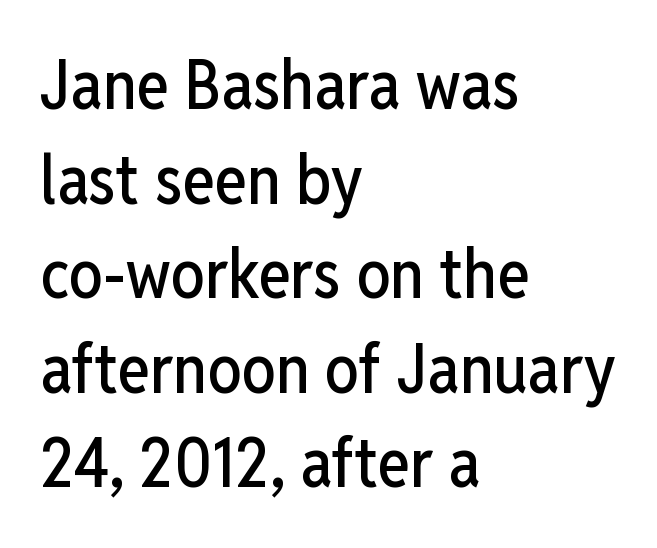
Q: Is the text italic (slanted)? A: No, it is upright.
Q: Is the typeface a serif or a sans-serif typeface? A: Sans-serif.
Q: Is the text underlined? A: No.
Q: How is the paragraph aligned? A: Left-aligned.
Q: Is the spacing between letters normal or unusually wide? A: Normal.
Q: Is the spacing between lines tight, normal or loose? A: Normal.
Q: Width (condensed, normal, or wide)? A: Condensed.
Q: Stroke contrast? A: Low.
Q: x-height? A: Medium.
Q: Monospaced? A: No.
